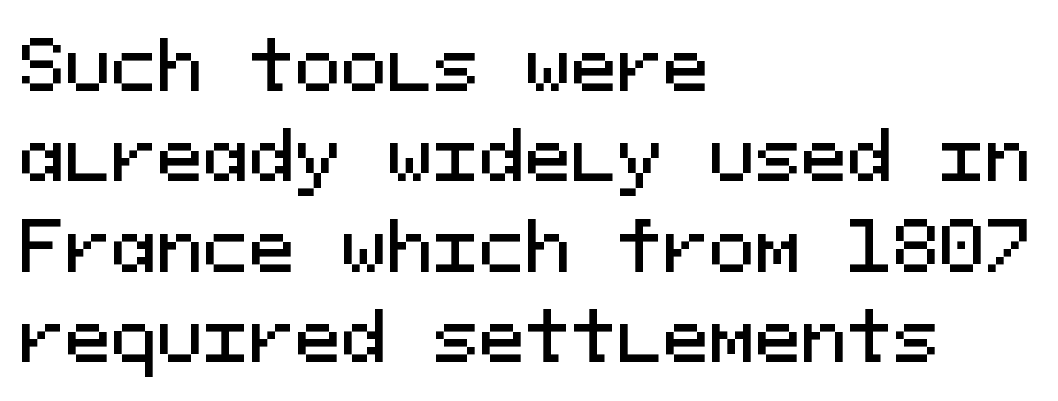
Unlike italic type, these characters show no tilt at all. A student would call this left alignment; a typographer would say flush left, rag right. Does the leading feel generous? No, just average. Looks like terminal output: every glyph gets an equal slot.
